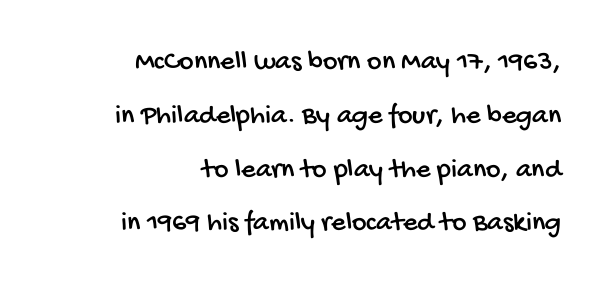
{"serif": "no", "width": "condensed", "stroke_contrast": "low", "x_height": "large", "monospaced": "no", "underline": "no", "align": "right", "line_spacing": "loose", "line_spacing_ratio": 1.92, "letter_spacing": "normal", "letter_spacing_em": 0.0, "glyph_px": 28}
